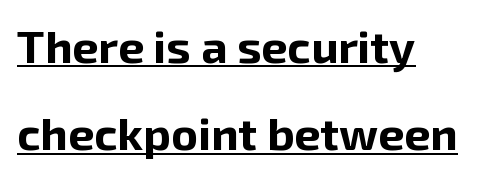
The passage shown is typeset with a sans-serif family. Thick stems and heavy bowls — unmistakably bold. Style check: upright. Summary of vertical rhythm: relaxed, with wide interline spacing.
